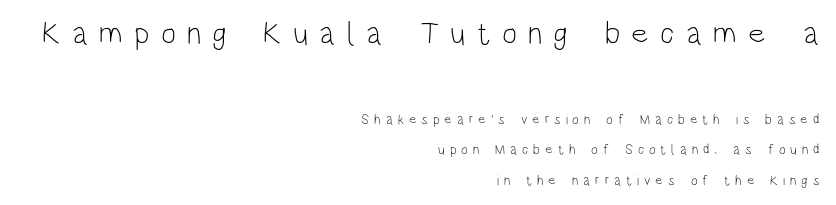
The image shows 32 px light, condensed sans-serif type, upright; set right-aligned, loose line spacing (2.17x), unusually wide letter spacing (+0.35 em), not underlined; the first (top) block is 2.29x larger; low stroke contrast and a large x-height.
